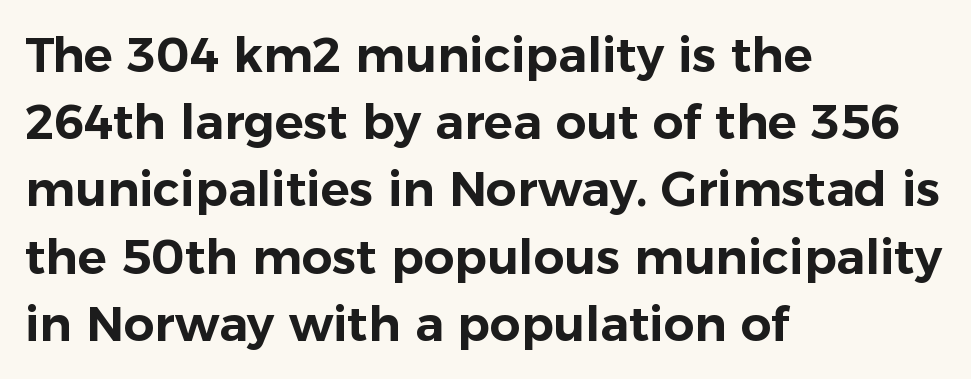
{"serif": "no", "italic": "no", "width": "normal", "stroke_contrast": "low", "x_height": "medium", "monospaced": "no", "underline": "no", "align": "left", "line_spacing": "normal", "line_spacing_ratio": 1.4, "letter_spacing": "normal", "letter_spacing_em": 0.0, "glyph_px": 48}
